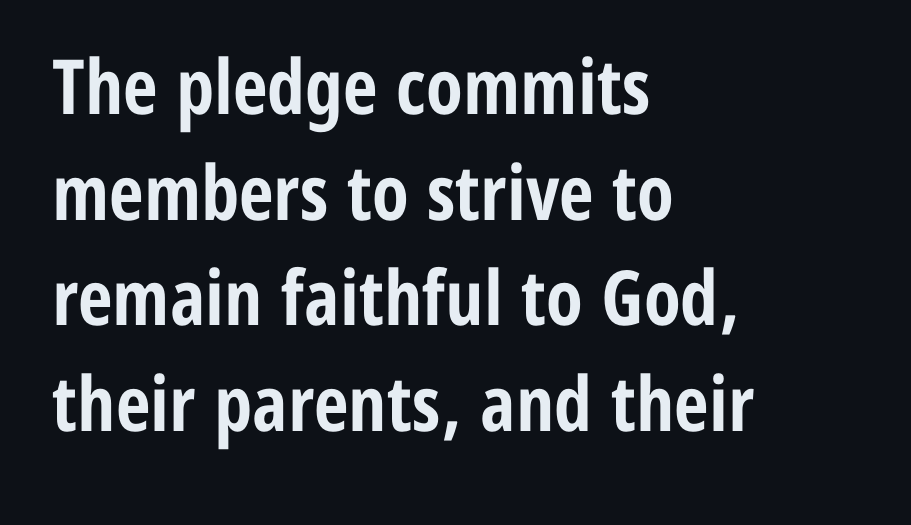
Q: Is the text bold? A: Yes.
Q: Is the text italic (slanted)? A: No, it is upright.
Q: Is the typeface a serif or a sans-serif typeface? A: Sans-serif.
Q: Is the text underlined? A: No.
Q: How is the paragraph aligned? A: Left-aligned.
Q: Is the spacing between letters normal or unusually wide? A: Normal.
Q: Is the spacing between lines tight, normal or loose? A: Normal.
Q: Width (condensed, normal, or wide)? A: Condensed.
Q: Stroke contrast? A: Low.
Q: x-height? A: Medium.
Q: Monospaced? A: No.
